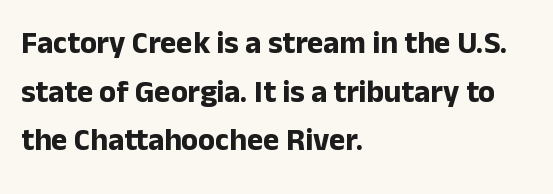
The image shows 31 px bold sans-serif type, upright; set left-aligned, normal line spacing (1.57x), normal letter spacing, not underlined; low stroke contrast and a medium x-height.
